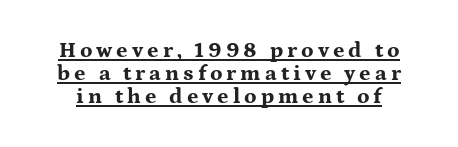
Q: Is the text bold? A: Yes.
Q: Is the text italic (slanted)? A: No, it is upright.
Q: Is the text underlined? A: Yes.
Q: Is the spacing between lines tight, normal or loose? A: Tight.
